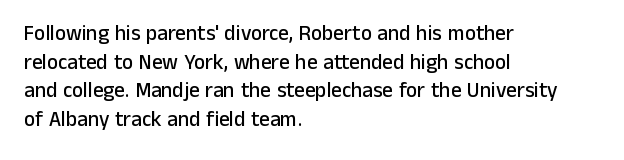
{"italic": "no", "underline": "no", "align": "left", "line_spacing": "normal", "line_spacing_ratio": 1.36, "letter_spacing": "normal", "letter_spacing_em": 0.0, "glyph_px": 21}
